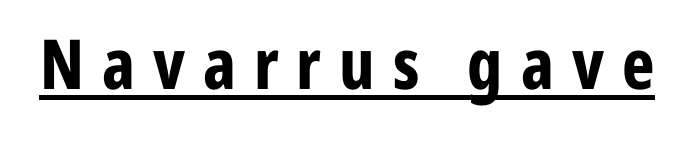
The face used here is a sans, in the tradition of grotesques and geometrics. Is the type bold? Yes — the strokes are clearly thick and heavy. Notice how the stems are strictly vertical — no italics here. This sample uses expanded letter spacing, leaving extra air between glyphs. Looks like someone drew a line under every word here.
